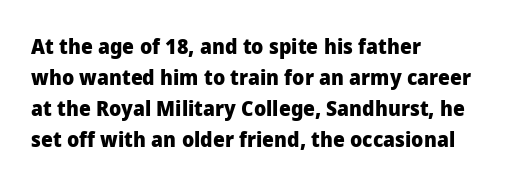
The image shows 21 px bold type, upright; set left-aligned, normal line spacing (1.48x), normal letter spacing, not underlined.
